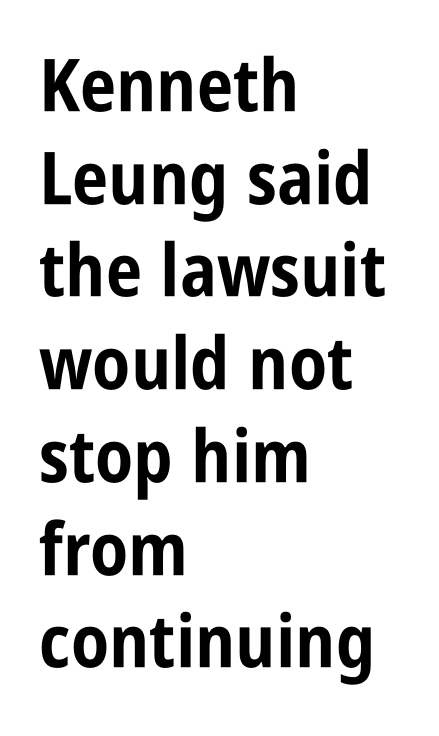
The rendering keeps characters at their native spacing. Underlining? Definitely not there. Think of a printed novel: that variable character pitch is what you see here. Type style note: lacks serifs. The glyphs have the mass of a bold cut. Tall strokes in this sample are plumb rather than angled.
